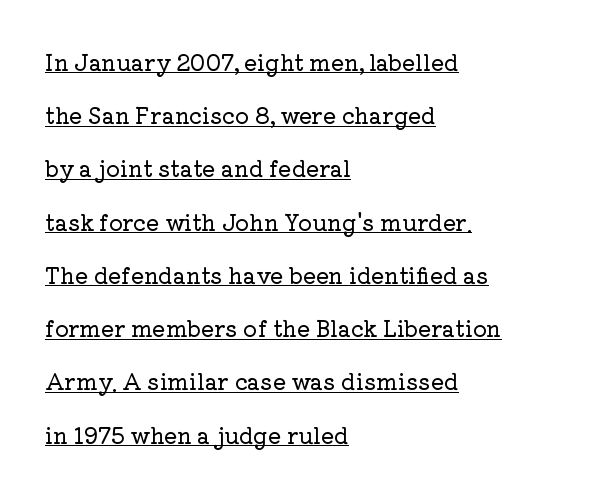
{"italic": "no", "underline": "yes", "align": "left", "line_spacing": "loose", "line_spacing_ratio": 2.42, "letter_spacing": "normal", "letter_spacing_em": 0.0, "glyph_px": 22}
